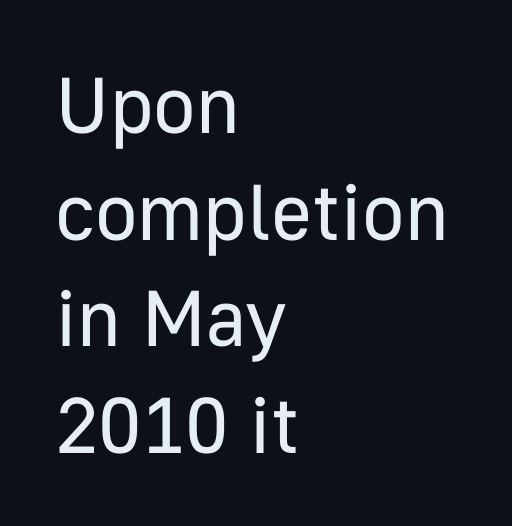
{"serif": "no", "italic": "no", "bold": "no", "weight": "regular", "width": "normal", "stroke_contrast": "low", "x_height": "medium", "monospaced": "no", "underline": "no", "align": "left", "line_spacing": "normal", "line_spacing_ratio": 1.35, "letter_spacing": "normal", "letter_spacing_em": 0.0, "glyph_px": 79}
